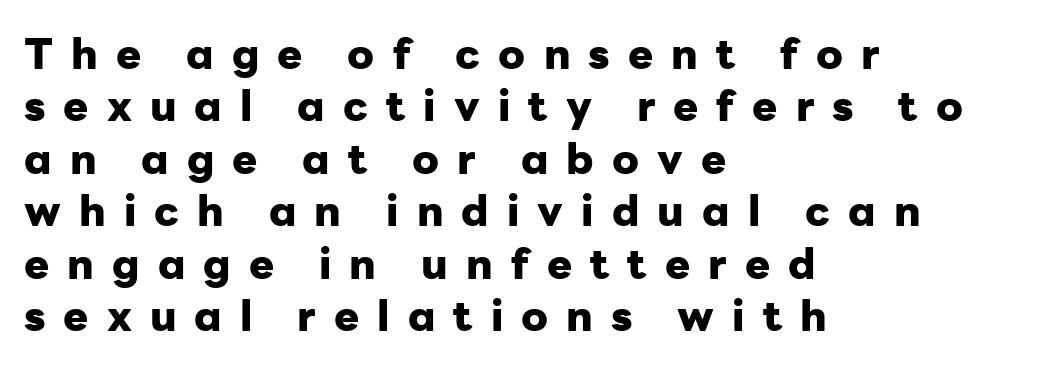
The typesetting leans heavy: a genuine bold. The typography opts for an upright posture over an oblique one. This is sans-serif lettering, the kind often seen on screens and signage. You could not count columns in this text — the font is proportionally spaced. In terms of letterspacing, this is a distinctly airy, spread setting. If you measured baseline to baseline, you'd find a middling distance.
